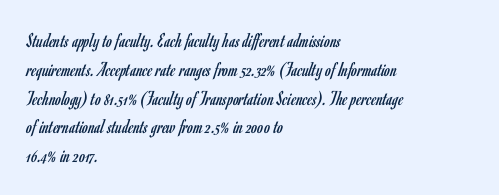
The image shows 21 px text type; set left-aligned, normal line spacing (1.37x), normal letter spacing, not underlined.
